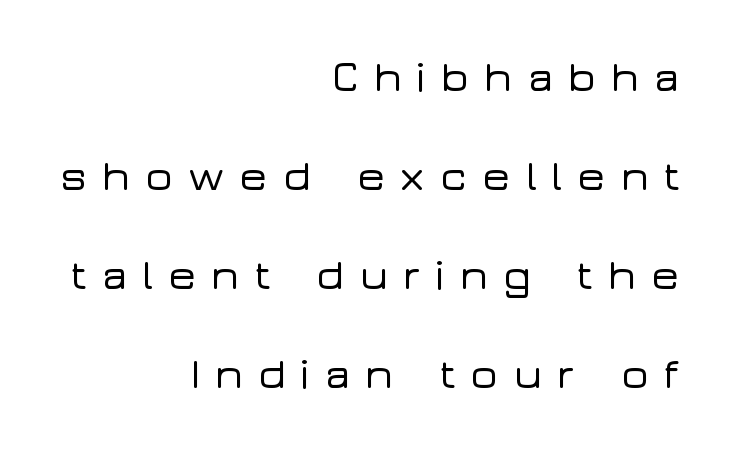
{"serif": "no", "italic": "no", "width": "wide", "stroke_contrast": "low", "x_height": "medium", "monospaced": "no", "underline": "no", "align": "right", "line_spacing": "loose", "line_spacing_ratio": 2.3, "letter_spacing": "wide", "letter_spacing_em": 0.32, "glyph_px": 43}
